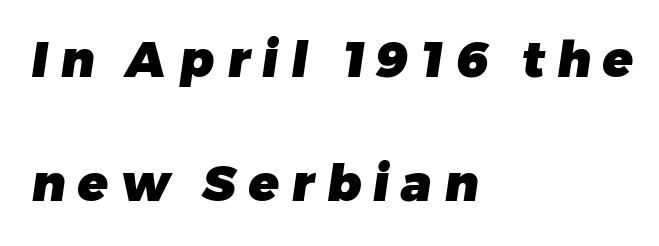
The image shows 50 px heavy sans-serif type; set left-aligned, loose line spacing (2.49x), unusually wide letter spacing (+0.24 em), not underlined; low stroke contrast and a medium x-height.
